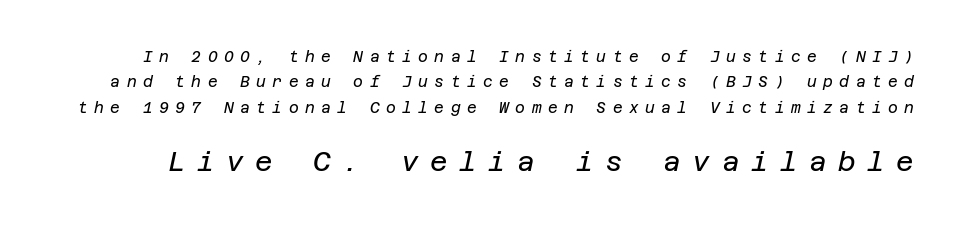
{"italic": "yes", "lean": "right", "slant_degrees": 12, "bold": "no", "underline": "no", "line_spacing": "normal", "line_spacing_ratio": 1.7, "letter_spacing": "wide", "letter_spacing_em": 0.43, "larger_block": "second", "size_ratio": 1.8, "glyph_px": 27}
